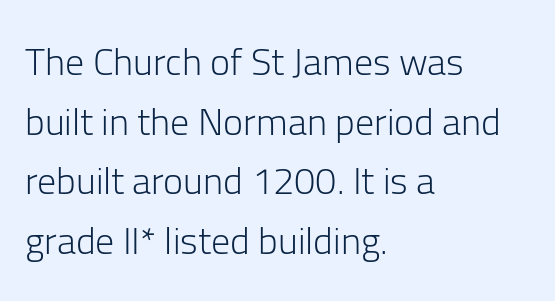
The image shows 38 px light sans-serif type, upright; set left-aligned, normal line spacing (1.57x), normal letter spacing, not underlined; low stroke contrast and a medium x-height.
